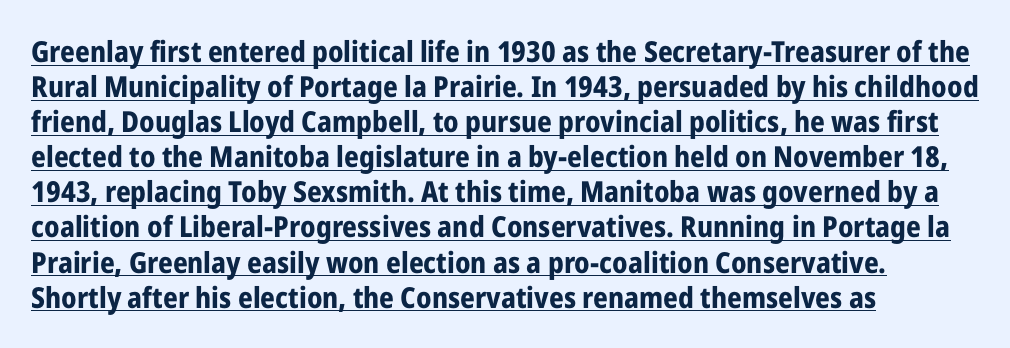
{"serif": "no", "italic": "no", "bold": "yes", "weight": "bold", "width": "condensed", "stroke_contrast": "low", "x_height": "medium", "monospaced": "no", "underline": "yes", "align": "left", "line_spacing_ratio": 1.21, "letter_spacing": "normal", "letter_spacing_em": 0.0, "glyph_px": 29}
